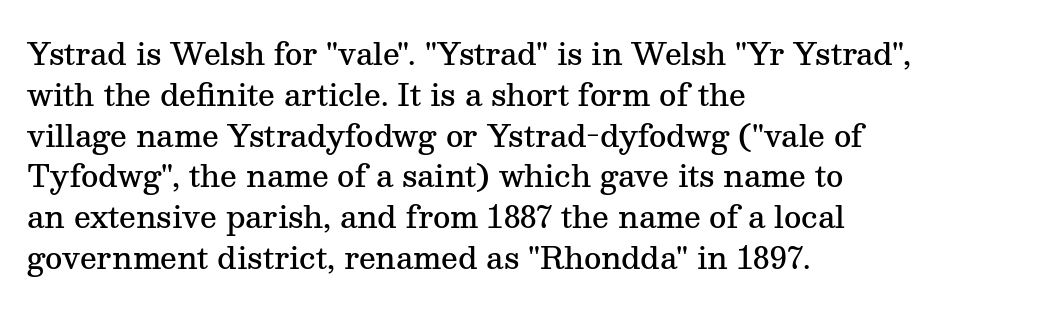
{"serif": "yes", "italic": "no", "bold": "semi", "weight": "semibold", "width": "normal", "stroke_contrast": "medium", "x_height": "medium", "monospaced": "no", "underline": "no", "align": "left", "line_spacing": "normal", "line_spacing_ratio": 1.36, "letter_spacing": "normal", "letter_spacing_em": 0.0, "glyph_px": 30}
